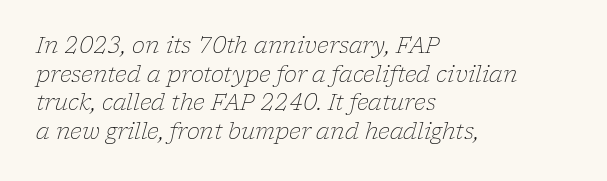
The font is comparable to plain body text, perhaps lighter. Nobody drew a line under any word here. Reading down the column, the eye jumps a familiar distance to each next line. The face used here has a pronounced slope to its letters. Reading down the block, your eye returns to a fixed left position each line. You could call the tracking neutral — neither tight nor loose.
